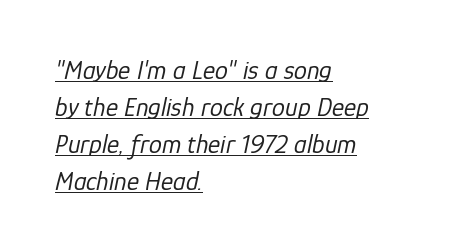
The image shows 26 px text type, italic (leaning right); set left-aligned, normal line spacing (1.42x), normal letter spacing, underlined.
